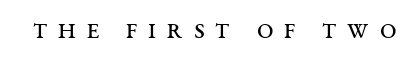
Caption: face not bold, strokes unweighted. The gap between lines stays unmarked. You can tell from the footed stems that serif type was used. The specimen reads as upright at a glance. The gaps between neighbouring characters are conspicuously large.
